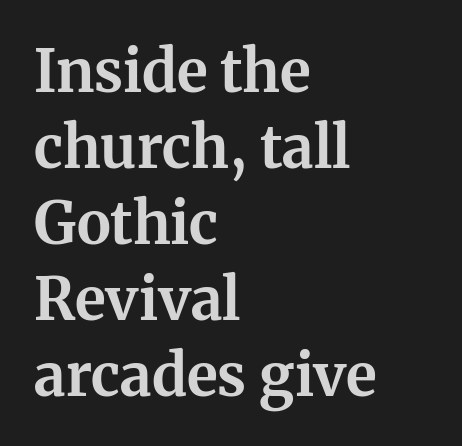
Descenders are the only things crossing below the line. Proportional: the letters do not fall into vertical columns. Unlike italic type, these characters show no tilt at all. Standard letterfit; no display-style spreading of the glyphs. The face used here is seriffed, in the tradition of book romans.
